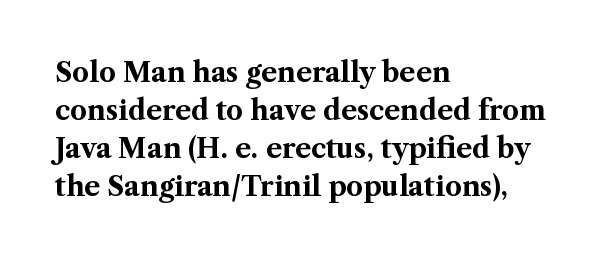
Q: Is the text bold? A: Yes.
Q: Is the text italic (slanted)? A: No, it is upright.
Q: Is the text underlined? A: No.
Q: How is the paragraph aligned? A: Left-aligned.
Q: Is the spacing between letters normal or unusually wide? A: Normal.
Q: Is the spacing between lines tight, normal or loose? A: Normal.
